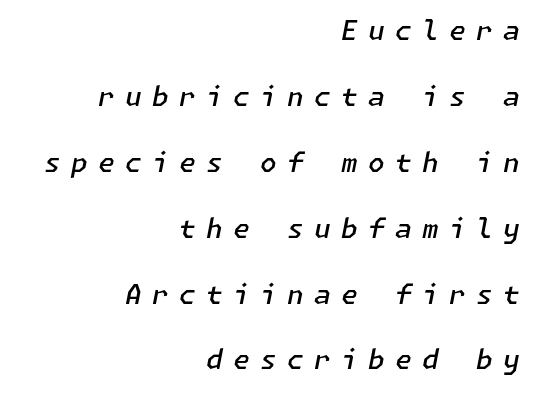
The image shows 27 px text type, italic (leaning right); set right-aligned, loose line spacing (2.44x), unusually wide letter spacing (+0.38 em), not underlined.
